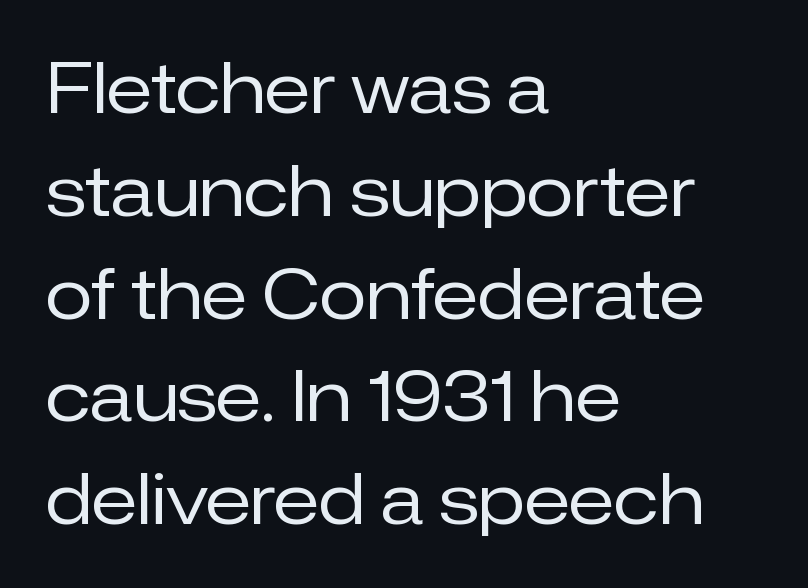
{"serif": "no", "italic": "no", "bold": "no", "weight": "regular", "width": "normal", "stroke_contrast": "low", "x_height": "medium", "monospaced": "no", "underline": "no", "align": "left", "line_spacing": "normal", "line_spacing_ratio": 1.49, "letter_spacing": "normal", "letter_spacing_em": 0.0, "glyph_px": 69}
